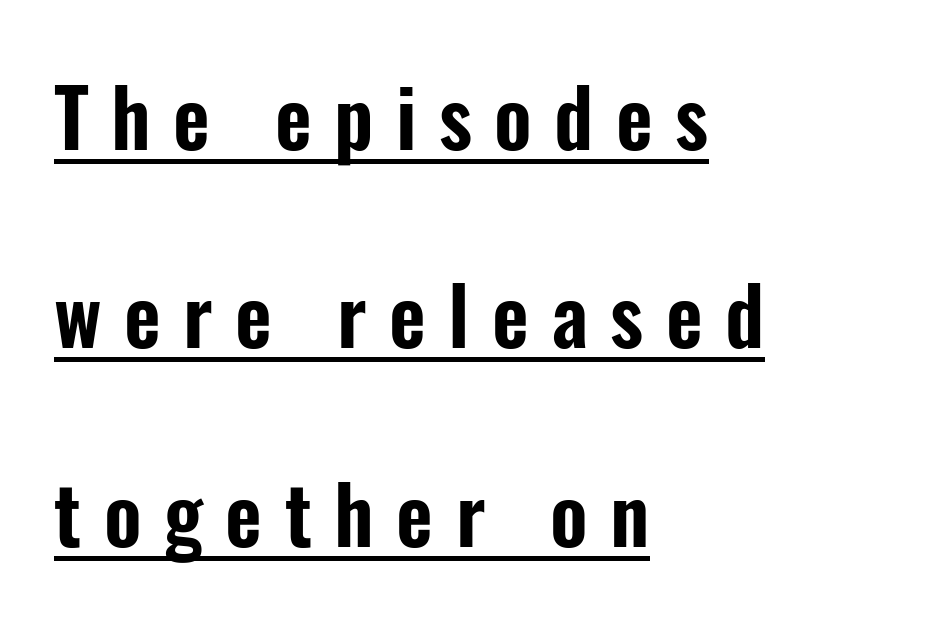
Examine the stroke ends and you'll find no serifs. Posture: upright roman. Regarding leading, the lines here are spaced well apart. Teacher's note: observe the even left margin — that is flush-left alignment.
